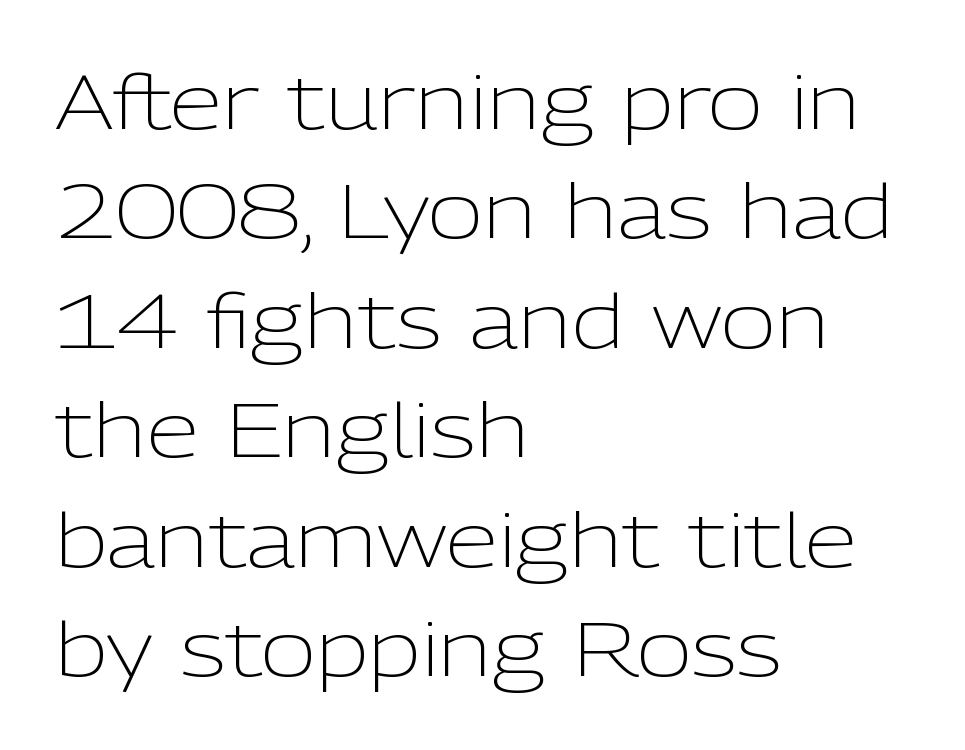
Q: Is the text bold? A: No.
Q: Is the text italic (slanted)? A: No, it is upright.
Q: Is the typeface a serif or a sans-serif typeface? A: Sans-serif.
Q: Is the text underlined? A: No.
Q: How is the paragraph aligned? A: Left-aligned.
Q: Is the spacing between letters normal or unusually wide? A: Normal.
Q: Is the spacing between lines tight, normal or loose? A: Normal.
Q: Width (condensed, normal, or wide)? A: Normal.
Q: Stroke contrast? A: Low.
Q: x-height? A: Medium.
Q: Monospaced? A: No.
